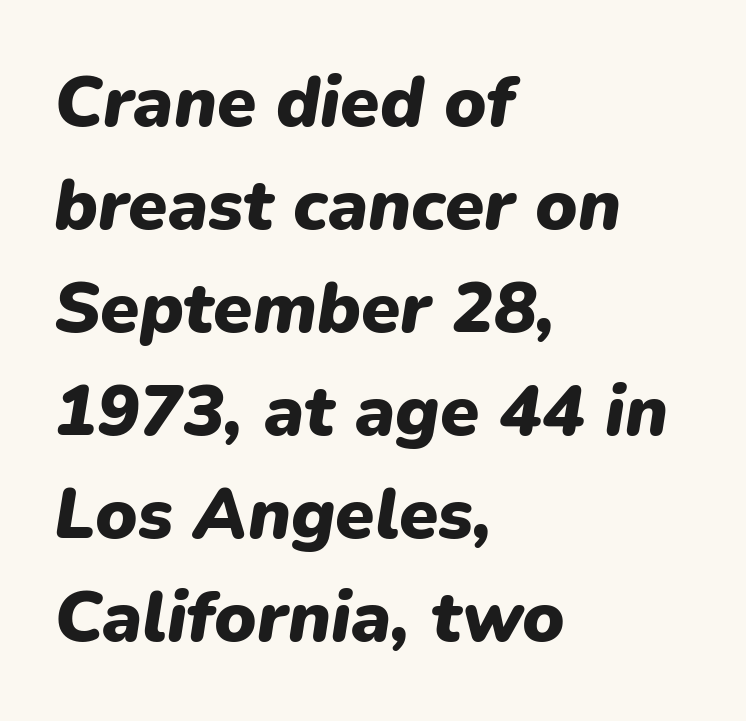
{"italic": "yes", "lean": "right", "slant_degrees": 9, "bold": "yes", "weight": "heavy", "width": "normal", "stroke_contrast": "low", "x_height": "medium", "monospaced": "no", "underline": "no", "align": "left", "line_spacing": "normal", "line_spacing_ratio": 1.45, "letter_spacing": "normal", "letter_spacing_em": 0.0, "glyph_px": 71}
